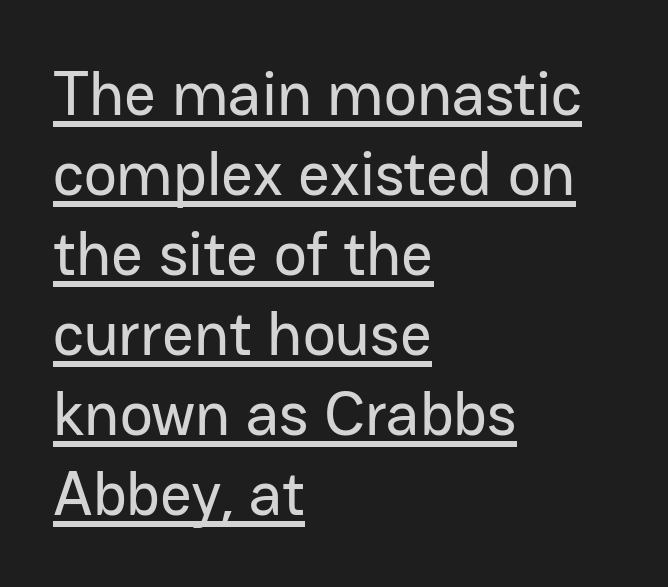
{"serif": "no", "italic": "no", "width": "normal", "stroke_contrast": "low", "x_height": "medium", "monospaced": "no", "underline": "yes", "align": "left", "line_spacing": "normal", "line_spacing_ratio": 1.29, "letter_spacing": "normal", "letter_spacing_em": 0.0, "glyph_px": 62}
